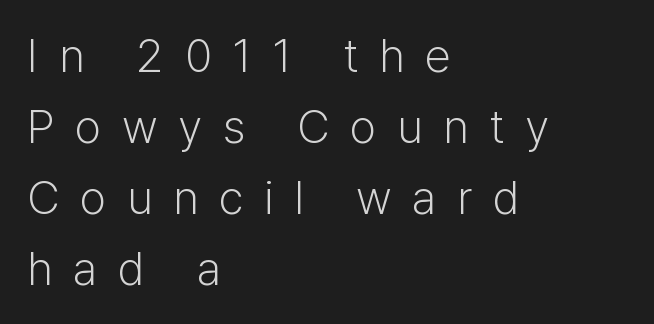
The image shows 47 px light sans-serif type, upright; set left-aligned, normal line spacing (1.51x), unusually wide letter spacing (+0.44 em), not underlined; low stroke contrast and a medium x-height.
